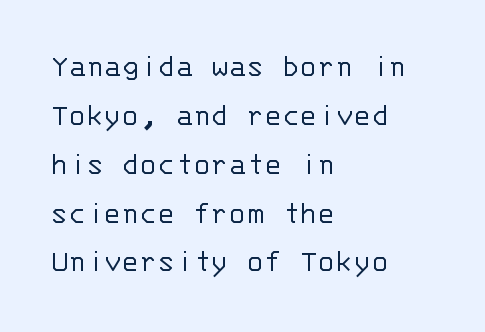
{"serif": "no", "italic": "no", "bold": "no", "weight": "light", "width": "normal", "stroke_contrast": "low", "x_height": "large", "monospaced": "yes", "underline": "no", "align": "left", "line_spacing": "normal", "line_spacing_ratio": 1.48, "letter_spacing": "normal", "letter_spacing_em": 0.0, "glyph_px": 33}
